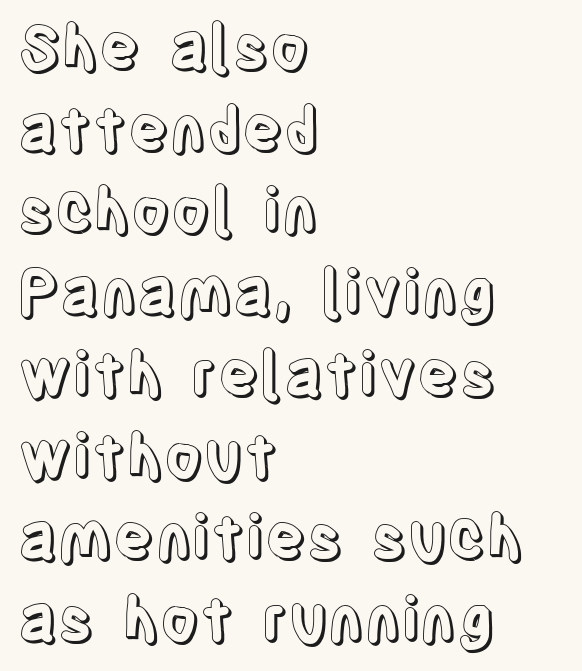
Tall strokes in this sample are plumb rather than angled. Leftover space on each line is placed entirely after the last word. Each word holds together tightly as a unit, with standard inter-letter gaps. How would I describe the line gaps? Plain and ordinary. Spacing verdict: proportional, widths tailored to each character. Letters rest on an invisible, unmarked baseline.
